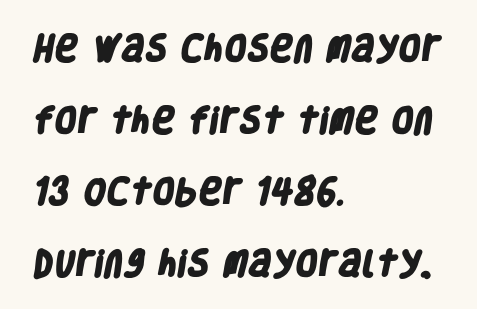
Q: Is the text bold? A: Yes.
Q: Is the typeface a serif or a sans-serif typeface? A: Sans-serif.
Q: Is the text underlined? A: No.
Q: How is the paragraph aligned? A: Left-aligned.
Q: Is the spacing between letters normal or unusually wide? A: Normal.
Q: Is the spacing between lines tight, normal or loose? A: Loose.
Q: Width (condensed, normal, or wide)? A: Condensed.
Q: Stroke contrast? A: Low.
Q: x-height? A: Large.
Q: Monospaced? A: No.
